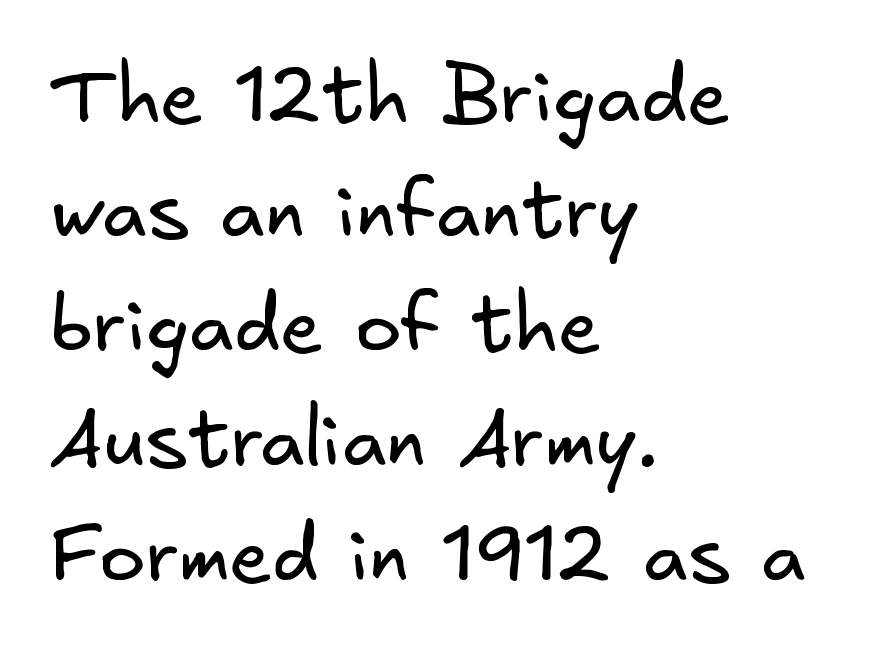
{"serif": "no", "bold": "no", "weight": "regular", "width": "normal", "stroke_contrast": "low", "x_height": "small", "underline": "no", "align": "left", "line_spacing": "normal", "line_spacing_ratio": 1.47, "letter_spacing": "normal", "letter_spacing_em": 0.0, "glyph_px": 78}
